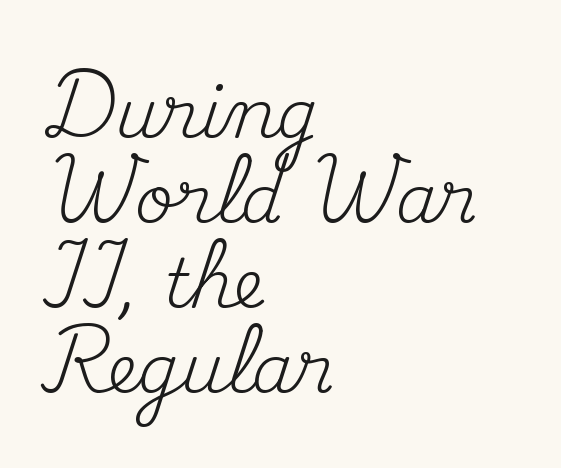
{"serif": "yes", "bold": "no", "weight": "regular", "width": "normal", "stroke_contrast": "medium", "x_height": "small", "monospaced": "no", "underline": "no", "align": "left", "line_spacing": "normal", "line_spacing_ratio": 1.27, "letter_spacing": "normal", "letter_spacing_em": 0.0, "glyph_px": 67}
